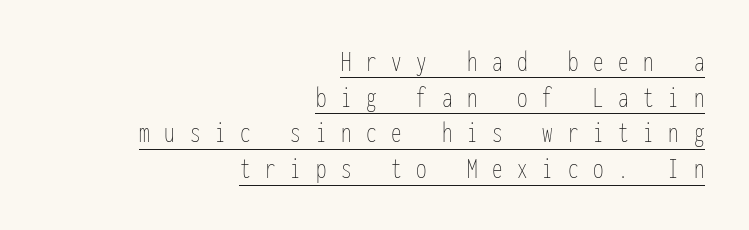
{"italic": "no", "bold": "no", "weight": "thin", "width": "condensed", "stroke_contrast": "low", "x_height": "medium", "monospaced": "yes", "underline": "yes", "align": "right", "line_spacing_ratio": 1.19, "letter_spacing": "wide", "letter_spacing_em": 0.49, "glyph_px": 30}
